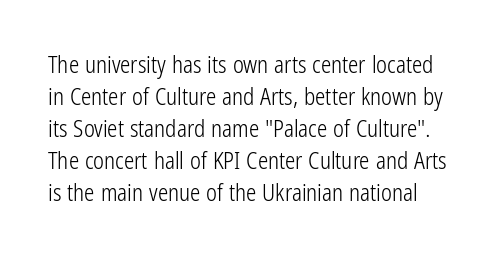
{"italic": "no", "bold": "no", "underline": "no", "line_spacing": "normal", "line_spacing_ratio": 1.39, "letter_spacing": "normal", "letter_spacing_em": 0.0, "glyph_px": 23}
